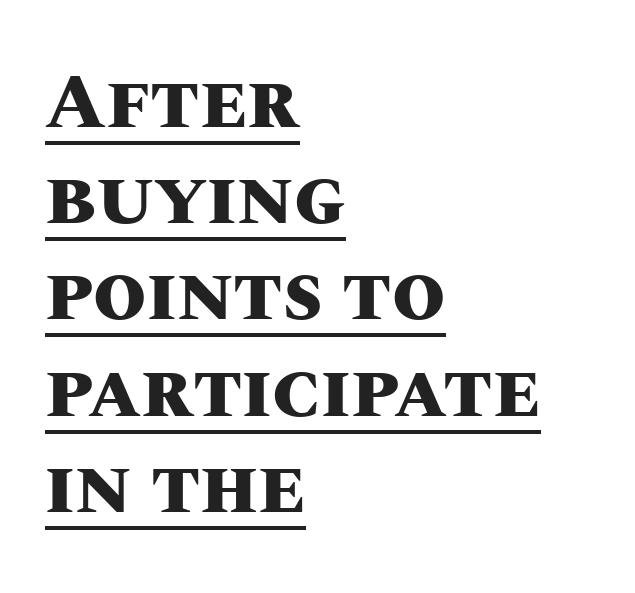
Q: Is the text bold? A: Yes.
Q: Is the text italic (slanted)? A: No, it is upright.
Q: Is the text underlined? A: Yes.
Q: How is the paragraph aligned? A: Left-aligned.
Q: Is the spacing between letters normal or unusually wide? A: Normal.
Q: Is the spacing between lines tight, normal or loose? A: Normal.
Q: Width (condensed, normal, or wide)? A: Normal.
Q: Stroke contrast? A: Medium.
Q: x-height? A: Large.
Q: Monospaced? A: No.
